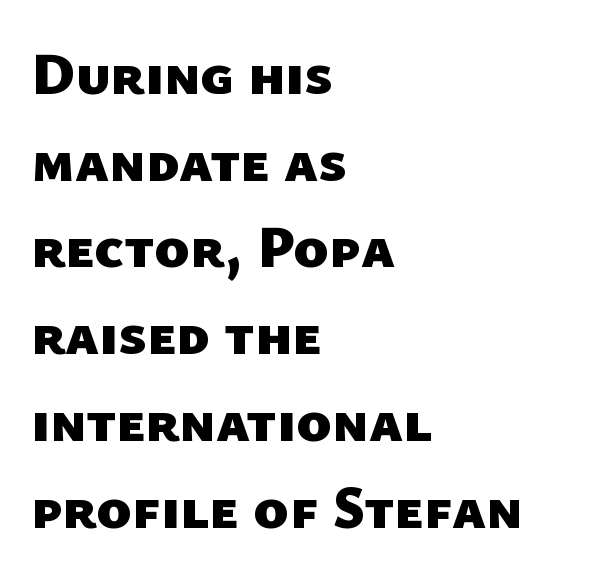
{"serif": "no", "bold": "yes", "weight": "heavy", "width": "normal", "stroke_contrast": "low", "x_height": "medium", "monospaced": "no", "underline": "no", "align": "left", "line_spacing": "normal", "line_spacing_ratio": 1.47, "letter_spacing": "normal", "letter_spacing_em": 0.0, "glyph_px": 59}
